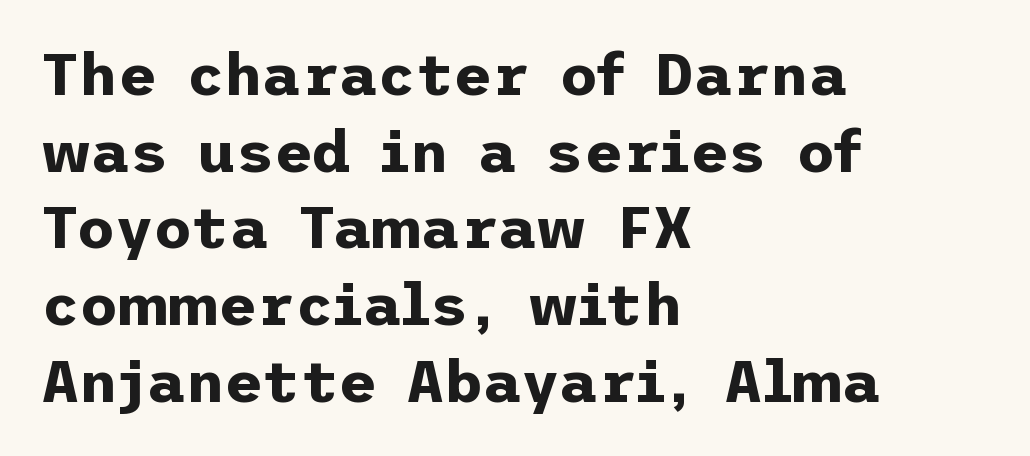
Line spacing here is normal. Look at the bottom of the vertical strokes: they stop flat, with no serifs. In terms of letterspacing, this is plain default setting. Style check: upright. The words here are not underlined. The rendering anchors every line to the left-hand side.
